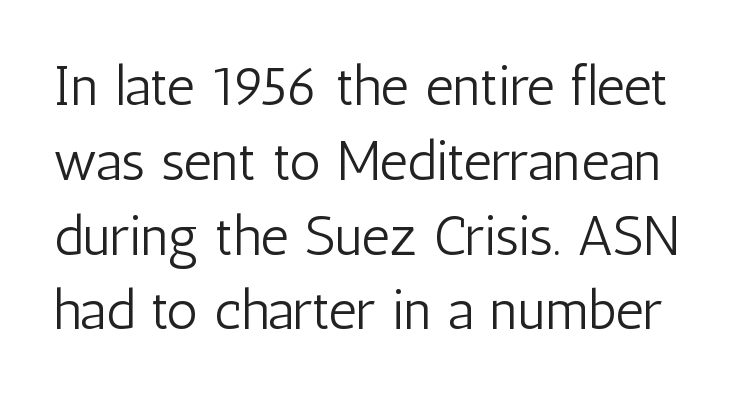
The foot of each line stays bare and open. Classification — sans serif. When letters stand straight like this, we call the style roman or upright. The leading is moderate, giving the passage an even texture.
